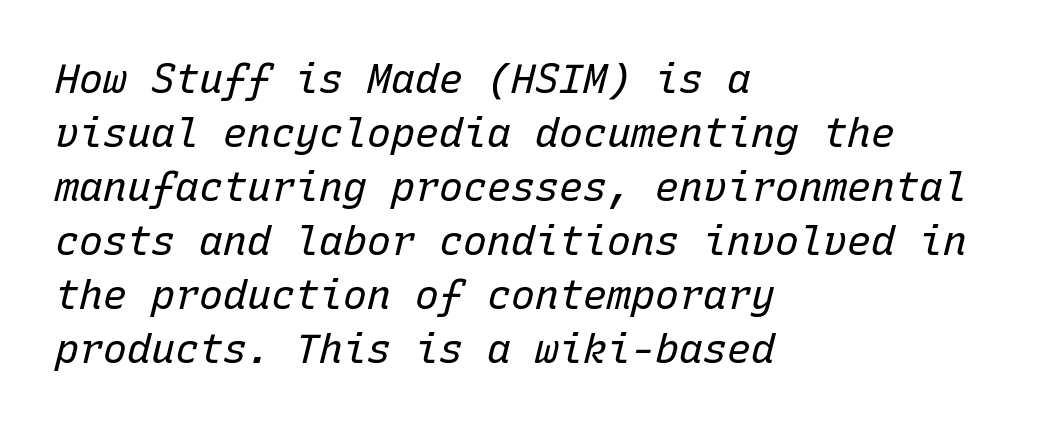
{"italic": "yes", "lean": "right", "slant_degrees": 15, "bold": "no", "weight": "regular", "width": "normal", "stroke_contrast": "low", "x_height": "medium", "monospaced": "yes", "underline": "no", "align": "left", "line_spacing": "normal", "line_spacing_ratio": 1.35, "letter_spacing": "normal", "letter_spacing_em": 0.0, "glyph_px": 40}
